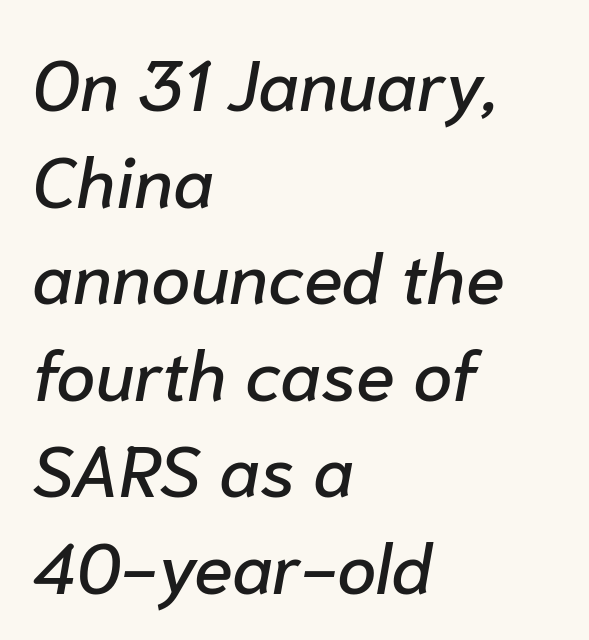
{"italic": "yes", "lean": "right", "slant_degrees": 10, "width": "normal", "stroke_contrast": "low", "x_height": "medium", "monospaced": "no", "underline": "no", "align": "left", "line_spacing": "normal", "line_spacing_ratio": 1.36, "letter_spacing": "normal", "letter_spacing_em": 0.0, "glyph_px": 71}
